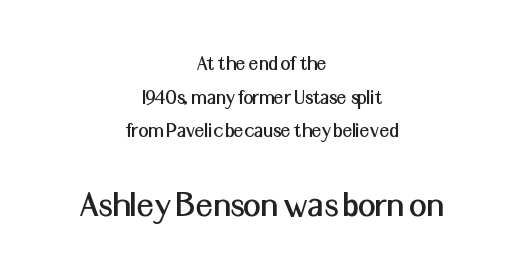
Q: Is the text italic (slanted)? A: No, it is upright.
Q: Is the typeface a serif or a sans-serif typeface? A: Sans-serif.
Q: Is the text underlined? A: No.
Q: How is the paragraph aligned? A: Centered.
Q: Is the spacing between letters normal or unusually wide? A: Normal.
Q: Is the spacing between lines tight, normal or loose? A: Normal.
Q: Which block of text is set in a larger size, the first (top) or the second (bottom)? A: The second (bottom) one.
Q: Width (condensed, normal, or wide)? A: Normal.
Q: Stroke contrast? A: Medium.
Q: x-height? A: Medium.
Q: Monospaced? A: No.
